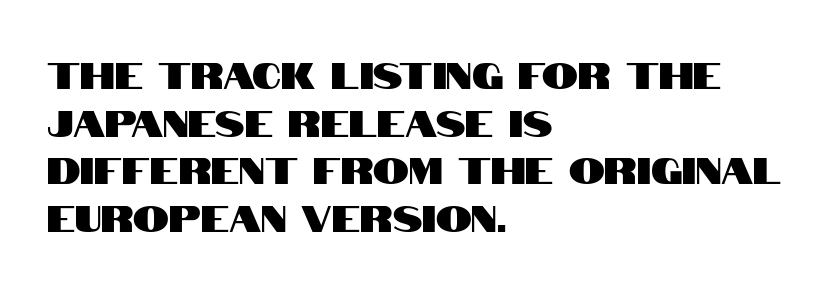
The image shows 36 px condensed sans-serif type, upright; set left-aligned, normal line spacing (1.32x), normal letter spacing, not underlined; high stroke contrast and a large x-height.
